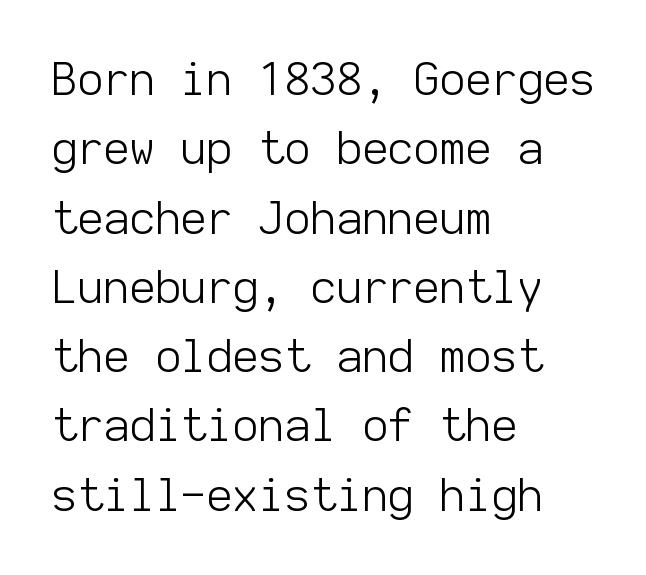
The image shows 45 px light sans-serif type, upright, monospaced; set left-aligned, normal line spacing (1.54x), normal letter spacing, not underlined; low stroke contrast and a medium x-height.
